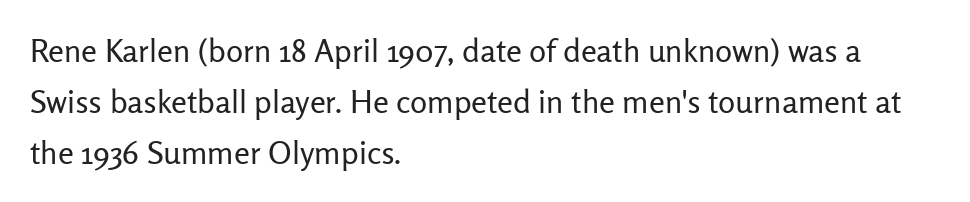
The image shows 32 px regular-weight sans-serif type, upright; set left-aligned, normal line spacing (1.59x), normal letter spacing, not underlined; low stroke contrast and a medium x-height.
